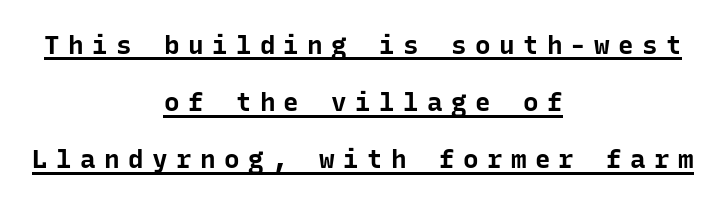
The image shows 26 px bold type, upright; set centered, loose line spacing (2.2x), unusually wide letter spacing (+0.32 em), underlined.
